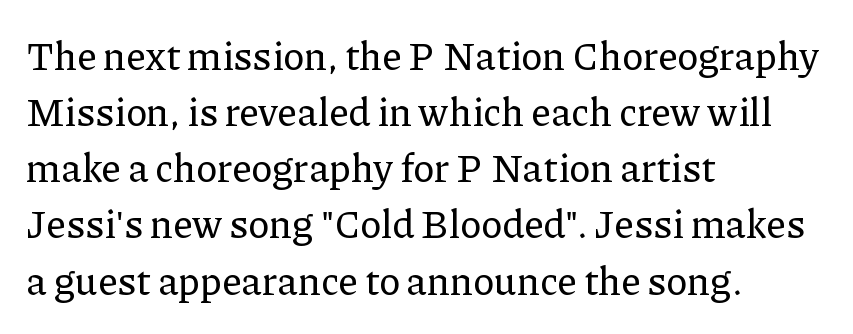
The image shows 39 px serif type, upright; set left-aligned, normal line spacing (1.44x), normal letter spacing, not underlined; low stroke contrast and a medium x-height.
